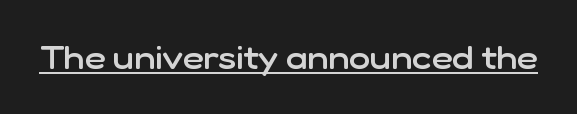
The string is rendered with underlining switched on. Grotesque or geometric, the face here clearly has no serifs. The letters sit at their default tracking, neither squeezed nor spread. This sample has the flowing, uneven cadence of proportional lettering. Nope, not italic — everything's standing straight. Caption: semibold face, moderately heavy strokes.
